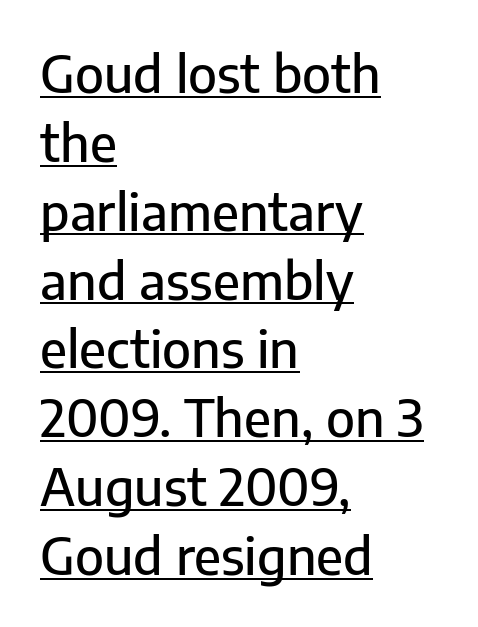
Q: Is the text italic (slanted)? A: No, it is upright.
Q: Is the typeface a serif or a sans-serif typeface? A: Sans-serif.
Q: Is the text underlined? A: Yes.
Q: How is the paragraph aligned? A: Left-aligned.
Q: Is the spacing between letters normal or unusually wide? A: Normal.
Q: Is the spacing between lines tight, normal or loose? A: Normal.
Q: Width (condensed, normal, or wide)? A: Normal.
Q: Stroke contrast? A: Low.
Q: x-height? A: Medium.
Q: Monospaced? A: No.
